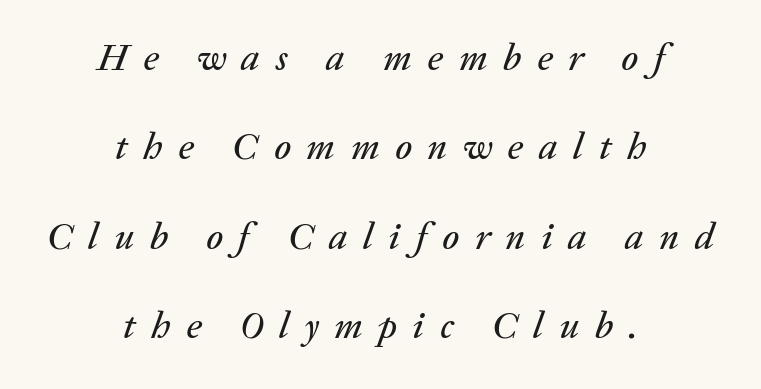
Q: Is the text italic (slanted)? A: Yes, it leans right by about 20 degrees.
Q: Is the text underlined? A: No.
Q: How is the paragraph aligned? A: Centered.
Q: Is the spacing between letters normal or unusually wide? A: Unusually wide.
Q: Is the spacing between lines tight, normal or loose? A: Loose.
Q: Width (condensed, normal, or wide)? A: Normal.
Q: Stroke contrast? A: Low.
Q: x-height? A: Medium.
Q: Monospaced? A: No.
